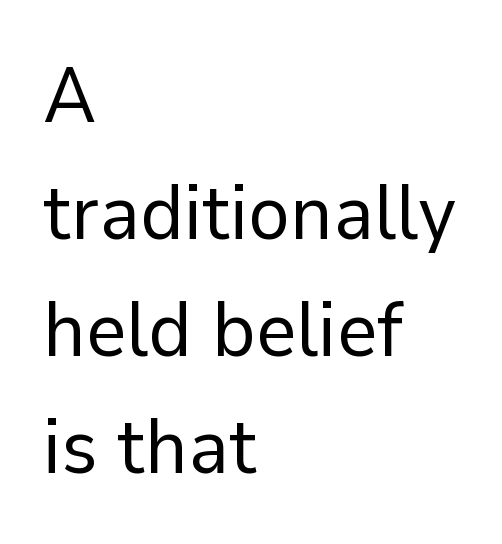
The zone under the glyphs is completely vacant. Quick note: not italic, upright. This is sans-serif lettering, the kind often seen on screens and signage. These lines sit exactly where default settings would place them. The line texture is even and compact thanks to regular tracking. The passage is arranged the way most books set body copy — flush left.
